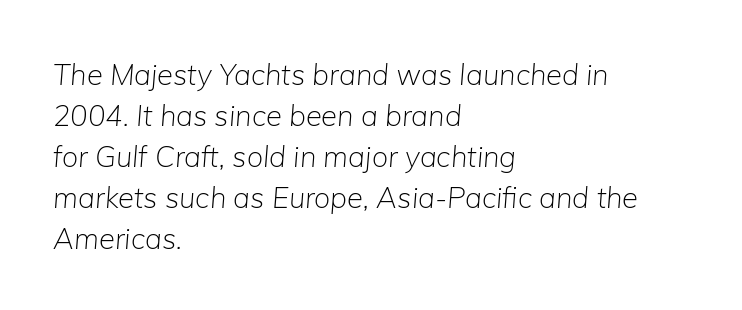
The image shows 29 px light type, italic (leaning right); set left-aligned, normal line spacing (1.41x), normal letter spacing, not underlined; low stroke contrast and a medium x-height.
